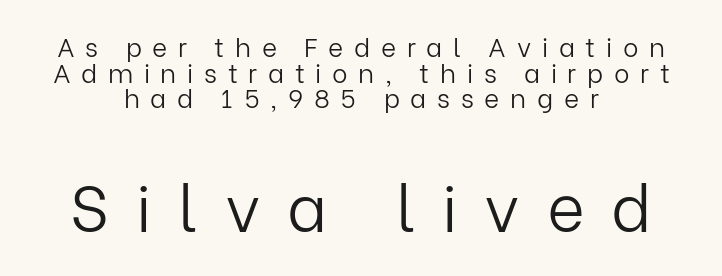
Check where the strokes stop: nothing finishes them off — pure sans. Weight: in the light-to-regular range. The composition opens small and finishes big. Character widths vary here, with narrow letters taking less room than wide ones.
